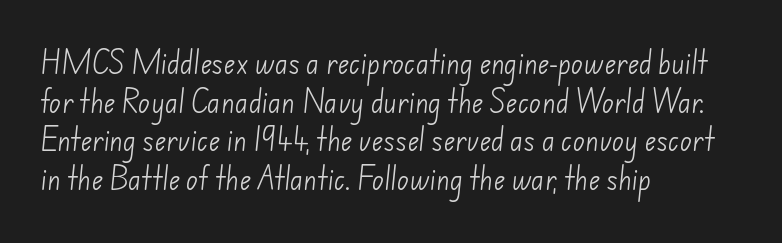
The image shows 25 px text type; set left-aligned, normal line spacing (1.55x), normal letter spacing, not underlined.
